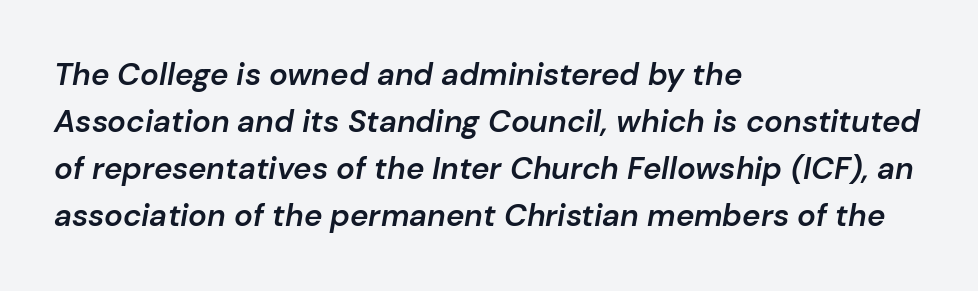
The image shows 31 px semibold type, italic (leaning right); set left-aligned, normal line spacing (1.52x), normal letter spacing, not underlined; low stroke contrast and a medium x-height.
